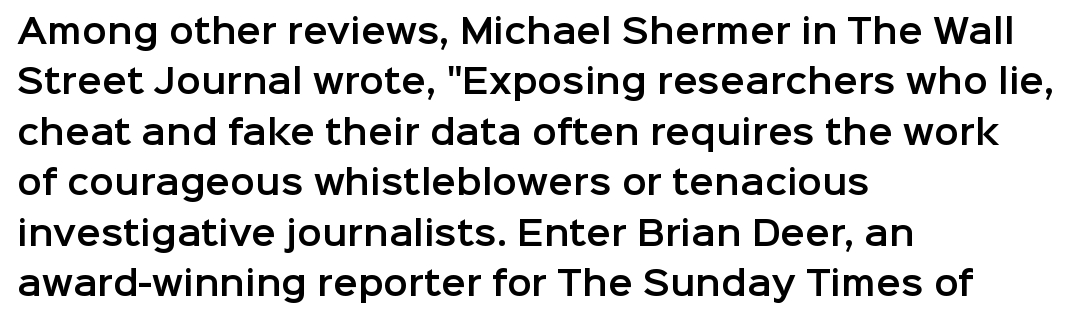
Q: Is the text italic (slanted)? A: No, it is upright.
Q: Is the typeface a serif or a sans-serif typeface? A: Sans-serif.
Q: Is the text underlined? A: No.
Q: How is the paragraph aligned? A: Left-aligned.
Q: Is the spacing between letters normal or unusually wide? A: Normal.
Q: Is the spacing between lines tight, normal or loose? A: Normal.
Q: Width (condensed, normal, or wide)? A: Normal.
Q: Stroke contrast? A: Low.
Q: x-height? A: Medium.
Q: Monospaced? A: No.
